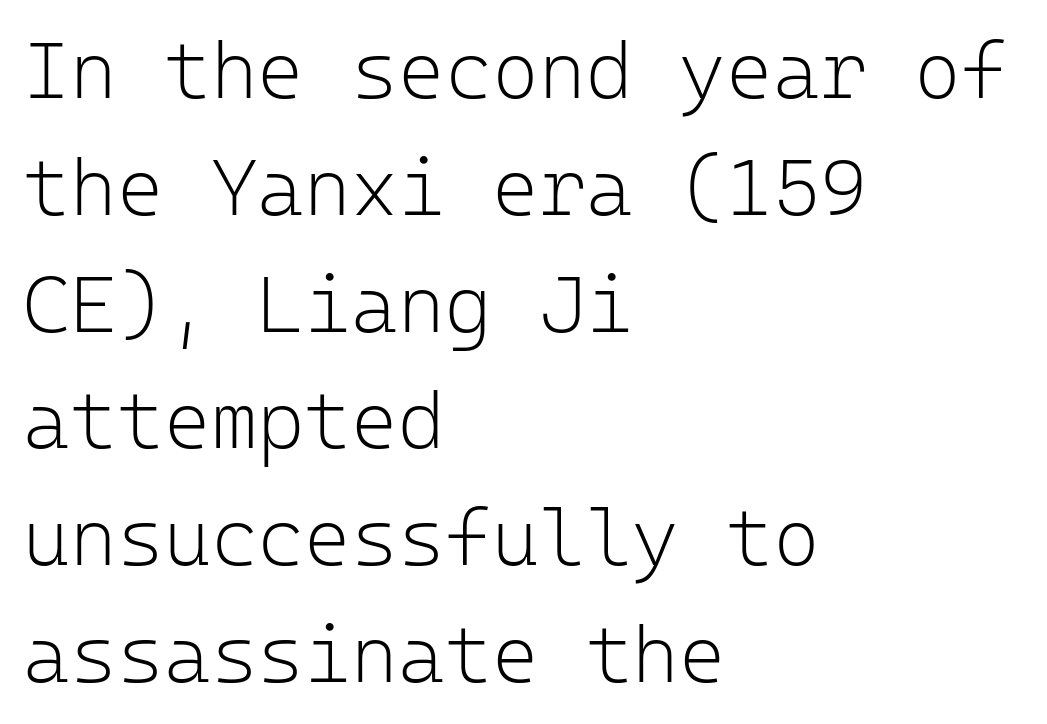
The image shows 80 px light sans-serif type, upright, monospaced; set left-aligned, normal line spacing (1.46x), normal letter spacing, not underlined; low stroke contrast and a medium x-height.
